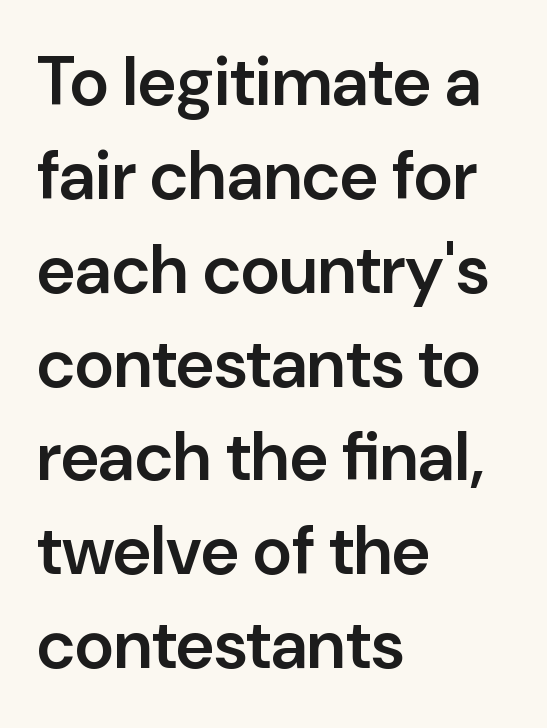
Q: Is the text bold? A: Semi-bold.
Q: Is the text italic (slanted)? A: No, it is upright.
Q: Is the typeface a serif or a sans-serif typeface? A: Sans-serif.
Q: Is the text underlined? A: No.
Q: How is the paragraph aligned? A: Left-aligned.
Q: Is the spacing between letters normal or unusually wide? A: Normal.
Q: Is the spacing between lines tight, normal or loose? A: Normal.
Q: Width (condensed, normal, or wide)? A: Normal.
Q: Stroke contrast? A: Low.
Q: x-height? A: Medium.
Q: Monospaced? A: No.
